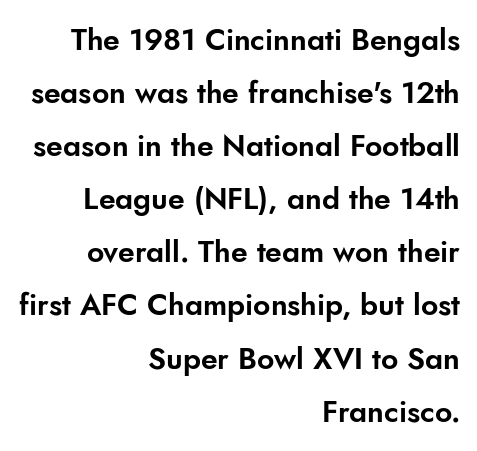
I'd call this a sans setting — the letters go barefoot. Clear beneath every line of the passage. Note the varied advance widths — an 'i' is clearly narrower than an 'm'. The axis of the letterforms is exactly vertical. Is the block centered? No — it sits flush against the right margin.
